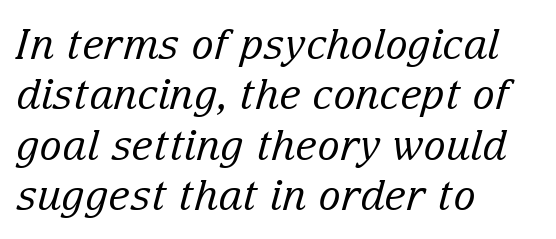
The image shows 42 px regular-weight serif type, italic (leaning right); set left-aligned, line spacing 1.2x, normal letter spacing, not underlined; low stroke contrast and a medium x-height.
